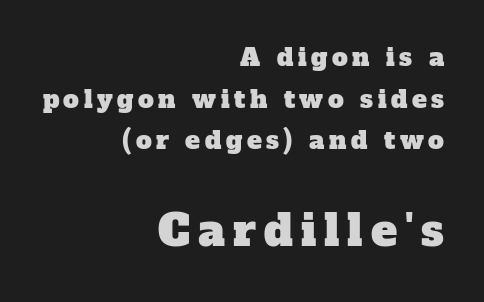
The image shows 44 px serif type; set right-aligned, normal line spacing (1.67x), not underlined; the second (bottom) block is 1.76x larger; low stroke contrast and a medium x-height.
